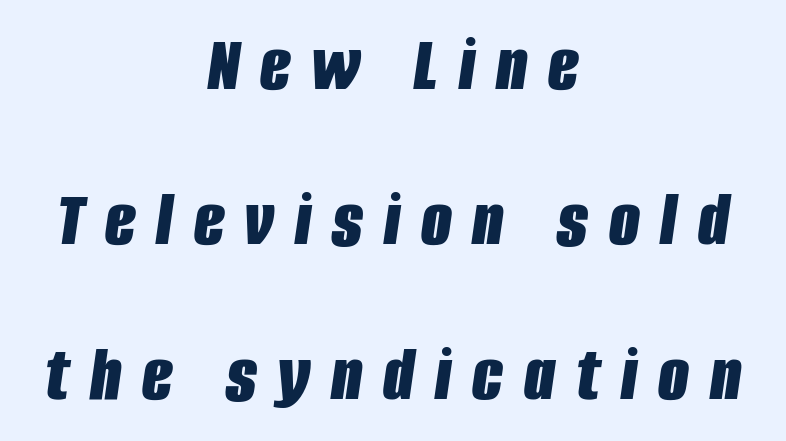
Q: Is the text bold? A: Yes.
Q: Is the text italic (slanted)? A: Yes, it leans right by about 8 degrees.
Q: Is the text underlined? A: No.
Q: How is the paragraph aligned? A: Centered.
Q: Is the spacing between letters normal or unusually wide? A: Unusually wide.
Q: Is the spacing between lines tight, normal or loose? A: Loose.
Q: Width (condensed, normal, or wide)? A: Condensed.
Q: Stroke contrast? A: Low.
Q: x-height? A: Large.
Q: Monospaced? A: No.
